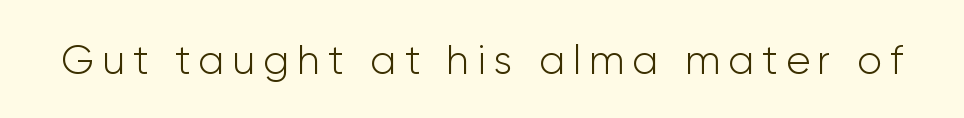
Q: Is the text bold? A: No.
Q: Is the text italic (slanted)? A: No, it is upright.
Q: Is the typeface a serif or a sans-serif typeface? A: Sans-serif.
Q: Is the text underlined? A: No.
Q: Width (condensed, normal, or wide)? A: Normal.
Q: Stroke contrast? A: Low.
Q: x-height? A: Medium.
Q: Monospaced? A: No.
